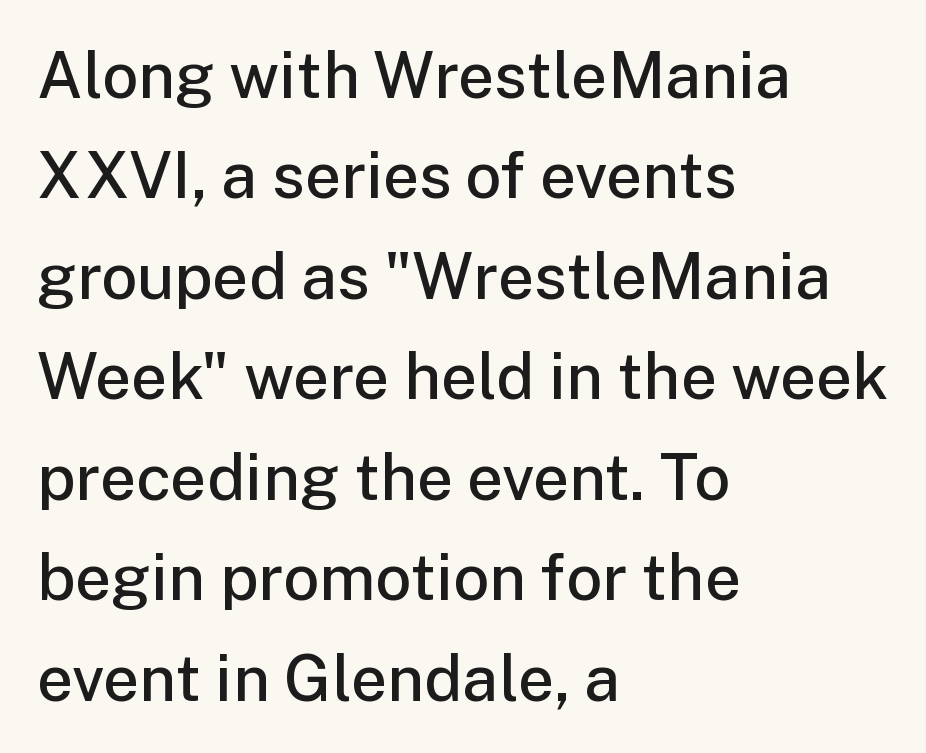
{"serif": "no", "italic": "no", "bold": "semi", "weight": "semibold", "width": "normal", "stroke_contrast": "low", "x_height": "medium", "monospaced": "no", "underline": "no", "align": "left", "line_spacing": "normal", "line_spacing_ratio": 1.57, "letter_spacing": "normal", "letter_spacing_em": 0.0, "glyph_px": 64}
